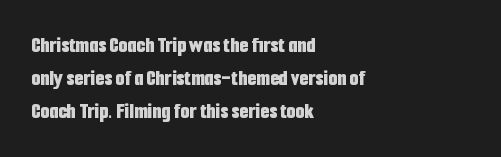
The image shows 23 px bold type, upright; set left-aligned, normal line spacing (1.44x), normal letter spacing, not underlined.
